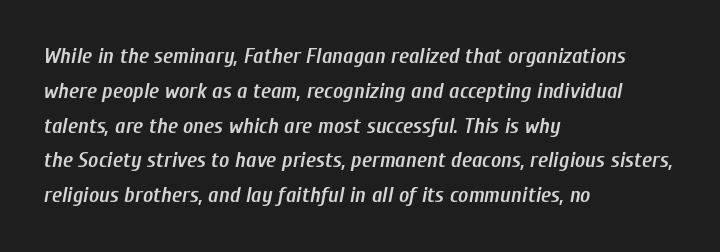
The image shows 22 px text type, italic (leaning right); set left-aligned, normal line spacing (1.58x), normal letter spacing, not underlined.
